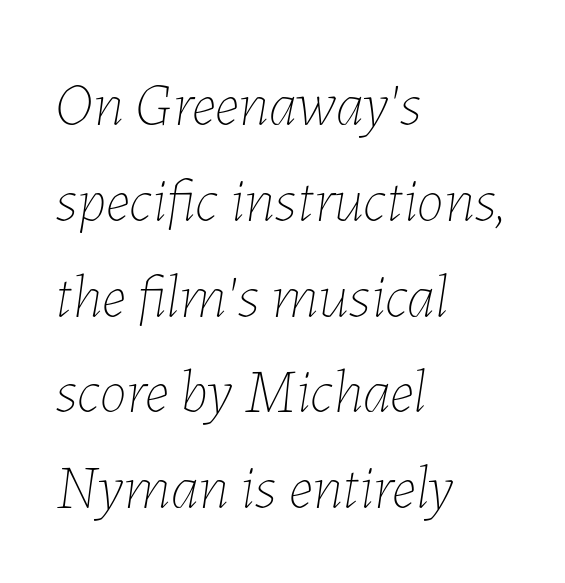
One glance says typical: line gaps are just what's usual. Heaviness? Minimal to ordinary, like unemphasized prose. This is oblique type, the kind used for emphasis or titles. The specimen omits any rule beneath the text block's lines.
